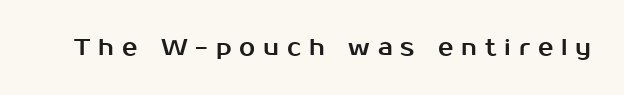
Q: Is the text italic (slanted)? A: No, it is upright.
Q: Is the text underlined? A: No.
Q: Is the spacing between letters normal or unusually wide? A: Unusually wide.
